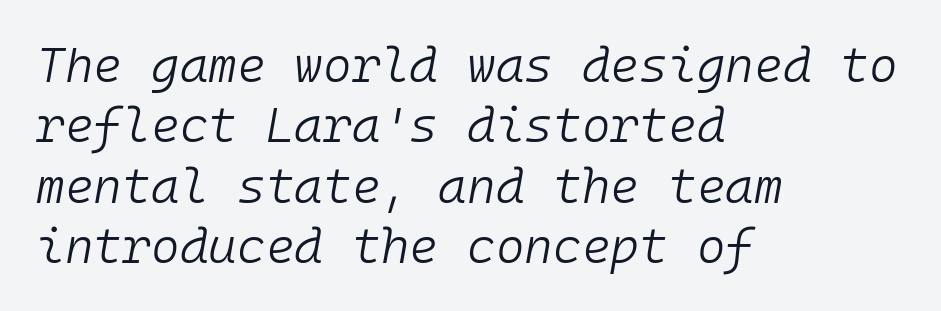
Descenders hang freely into open space. Look at the tracking — it's just the regular setting, nothing added. The typography opts for an oblique posture over an upright one. Think standard paragraph weight, or any step lighter than that.
